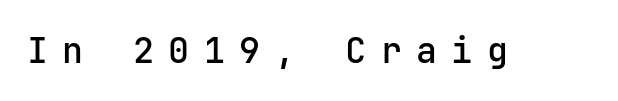
{"serif": "no", "italic": "no", "width": "normal", "stroke_contrast": "low", "x_height": "medium", "monospaced": "yes", "underline": "no", "letter_spacing": "wide", "letter_spacing_em": 0.41, "glyph_px": 35}
